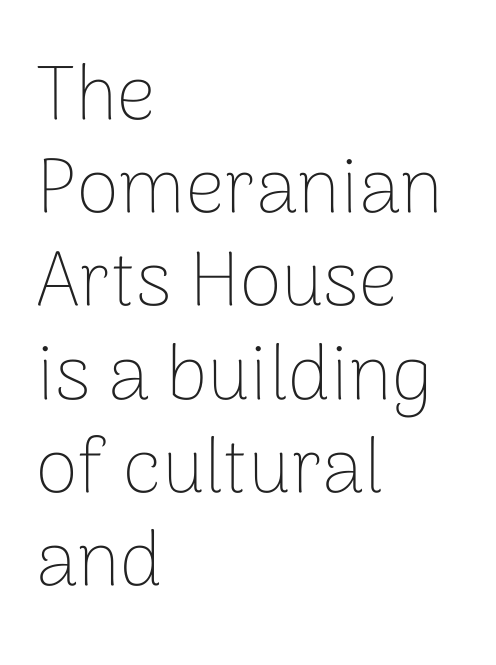
{"serif": "no", "italic": "no", "bold": "no", "weight": "thin", "width": "normal", "stroke_contrast": "low", "x_height": "medium", "monospaced": "no", "underline": "no", "align": "left", "line_spacing_ratio": 1.21, "letter_spacing": "normal", "letter_spacing_em": 0.0, "glyph_px": 77}
